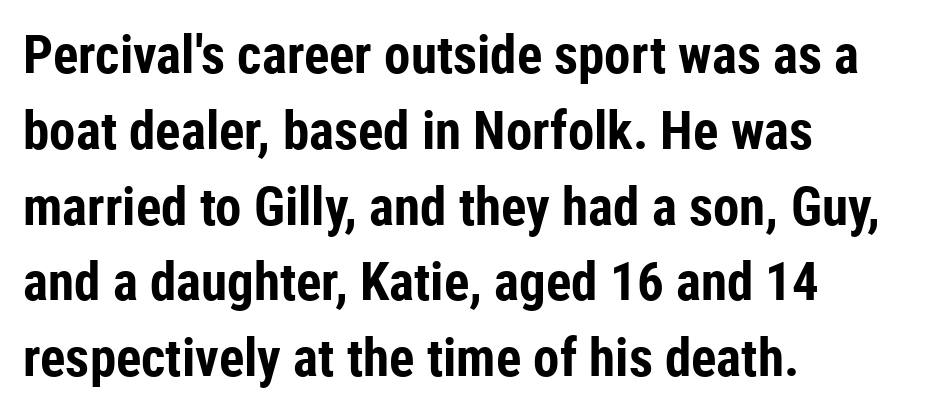
Q: Is the text bold? A: Yes.
Q: Is the text italic (slanted)? A: No, it is upright.
Q: Is the typeface a serif or a sans-serif typeface? A: Sans-serif.
Q: Is the text underlined? A: No.
Q: How is the paragraph aligned? A: Left-aligned.
Q: Is the spacing between letters normal or unusually wide? A: Normal.
Q: Is the spacing between lines tight, normal or loose? A: Normal.
Q: Width (condensed, normal, or wide)? A: Condensed.
Q: Stroke contrast? A: Low.
Q: x-height? A: Medium.
Q: Monospaced? A: No.
